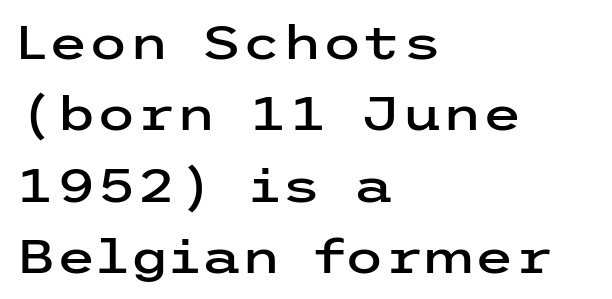
Q: Is the text italic (slanted)? A: No, it is upright.
Q: Is the typeface a serif or a sans-serif typeface? A: Sans-serif.
Q: Is the text underlined? A: No.
Q: How is the paragraph aligned? A: Left-aligned.
Q: Is the spacing between letters normal or unusually wide? A: Normal.
Q: Is the spacing between lines tight, normal or loose? A: Normal.
Q: Width (condensed, normal, or wide)? A: Wide.
Q: Stroke contrast? A: Low.
Q: x-height? A: Medium.
